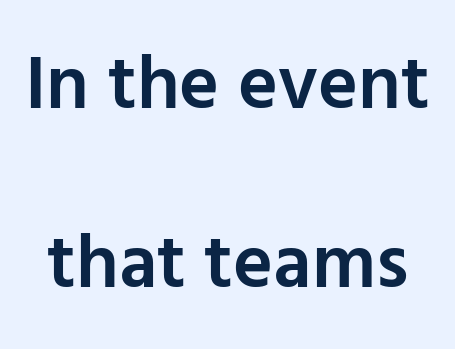
The image shows 76 px semibold sans-serif type, upright; set loose line spacing (2.35x), normal letter spacing, not underlined; low stroke contrast and a medium x-height.
